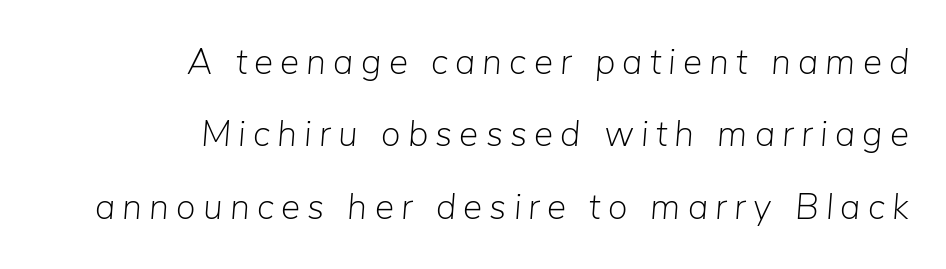
The image shows 36 px light type, italic (leaning right); set right-aligned, loose line spacing (2.01x), unusually wide letter spacing (+0.2 em), not underlined; low stroke contrast and a medium x-height.
